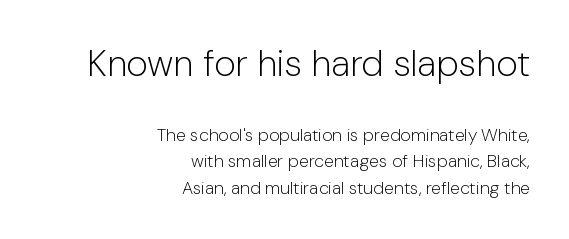
Q: Is the text bold? A: No.
Q: Is the text italic (slanted)? A: No, it is upright.
Q: Is the typeface a serif or a sans-serif typeface? A: Sans-serif.
Q: Is the text underlined? A: No.
Q: How is the paragraph aligned? A: Right-aligned.
Q: Is the spacing between letters normal or unusually wide? A: Normal.
Q: Is the spacing between lines tight, normal or loose? A: Normal.
Q: Which block of text is set in a larger size, the first (top) or the second (bottom)? A: The first (top) one.
Q: Width (condensed, normal, or wide)? A: Normal.
Q: Stroke contrast? A: Low.
Q: x-height? A: Medium.
Q: Monospaced? A: No.
